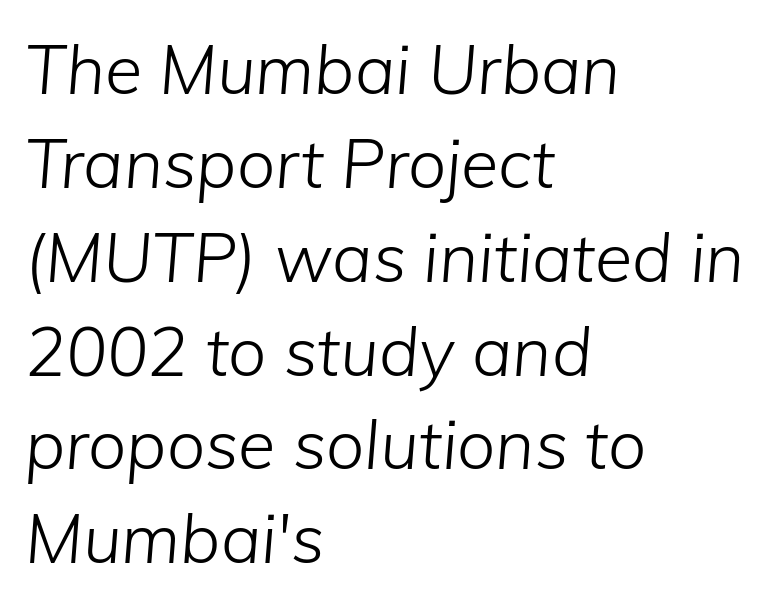
Spacing between characters is what you'd get straight out of the box. These lines are rendered in a variable-pitch font. Leading: standard. Compared with a typical body face, this is equally light or lighter still. The typesetter chose a ragged-right arrangement here.
